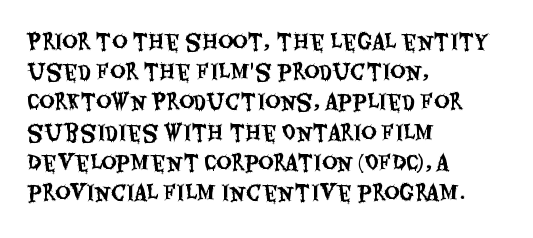
{"italic": "no", "underline": "no", "align": "left", "line_spacing": "normal", "line_spacing_ratio": 1.44, "letter_spacing": "normal", "letter_spacing_em": 0.0, "glyph_px": 21}
